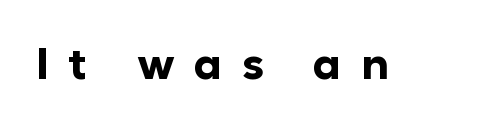
{"serif": "no", "italic": "no", "bold": "yes", "weight": "bold", "width": "normal", "stroke_contrast": "low", "x_height": "medium", "monospaced": "no", "underline": "no", "letter_spacing": "wide", "letter_spacing_em": 0.43, "glyph_px": 45}
